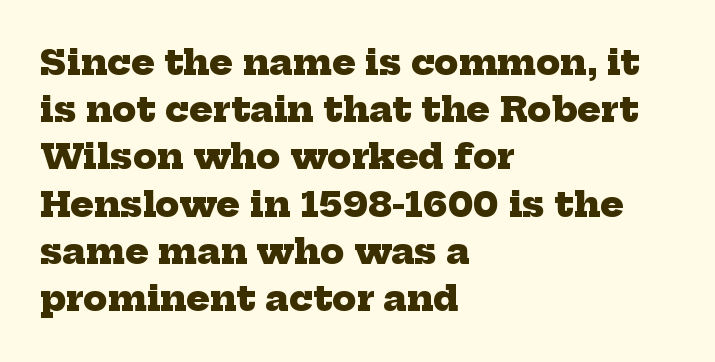
Q: Is the text bold? A: Yes.
Q: Is the typeface a serif or a sans-serif typeface? A: Serif.
Q: Is the text underlined? A: No.
Q: How is the paragraph aligned? A: Left-aligned.
Q: Is the spacing between letters normal or unusually wide? A: Normal.
Q: Is the spacing between lines tight, normal or loose? A: Normal.
Q: Width (condensed, normal, or wide)? A: Normal.
Q: Stroke contrast? A: Low.
Q: x-height? A: Medium.
Q: Monospaced? A: No.
